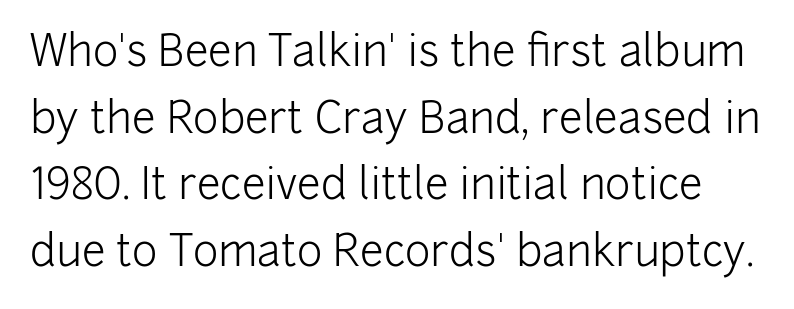
The image shows 43 px light sans-serif type, upright; set normal line spacing (1.55x), normal letter spacing, not underlined; low stroke contrast and a medium x-height.
